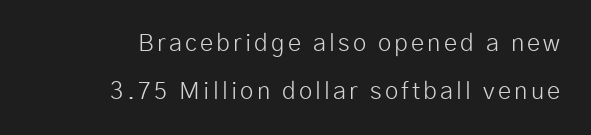
Q: Is the text bold? A: No.
Q: Is the text italic (slanted)? A: No, it is upright.
Q: Is the text underlined? A: No.
Q: How is the paragraph aligned? A: Right-aligned.
Q: Is the spacing between lines tight, normal or loose? A: Loose.
